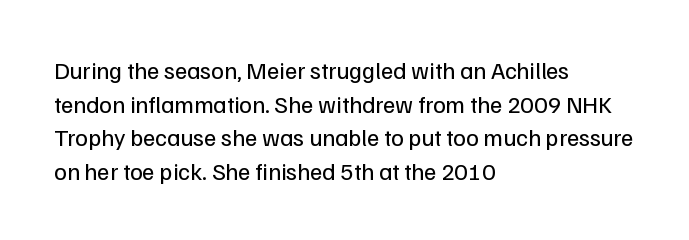
Does the copy run flush right? No — it runs flush left. Does extra space separate the letters? No, they use regular spacing. The letters look calm and open, with moderate or lighter stems. Beneath every word, the page is bare. Normally led — the rows are evenly, conventionally spaced.
